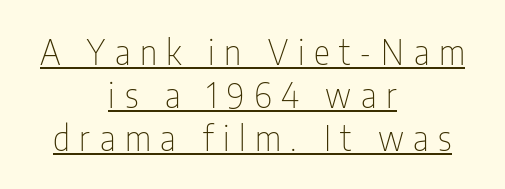
{"serif": "no", "italic": "no", "bold": "no", "weight": "thin", "width": "condensed", "stroke_contrast": "low", "x_height": "medium", "monospaced": "no", "underline": "yes", "align": "center", "line_spacing": "normal", "line_spacing_ratio": 1.27, "letter_spacing": "wide", "letter_spacing_em": 0.28, "glyph_px": 34}
